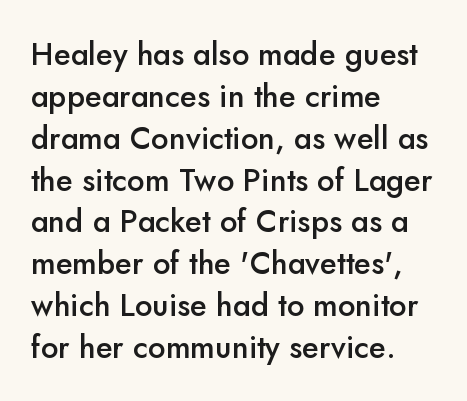
The rendering keeps characters at their native spacing. The rendering shows plain stroke endings on the letterforms — a sans-serif design. The letters advance in unequal steps, a hallmark of proportional type. In terms of weight, the rendering is demibold, just under bold. A normal amount of white space separates one row of letters from the next.
